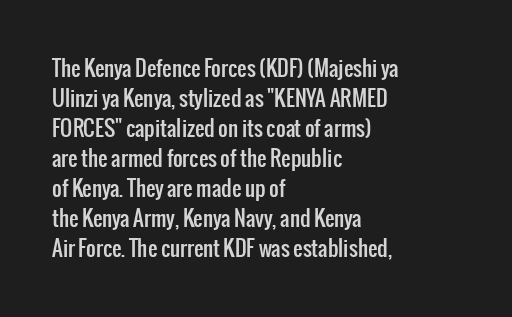
Q: Is the text italic (slanted)? A: No, it is upright.
Q: Is the text underlined? A: No.
Q: How is the paragraph aligned? A: Left-aligned.
Q: Is the spacing between letters normal or unusually wide? A: Normal.
Q: Is the spacing between lines tight, normal or loose? A: Normal.
